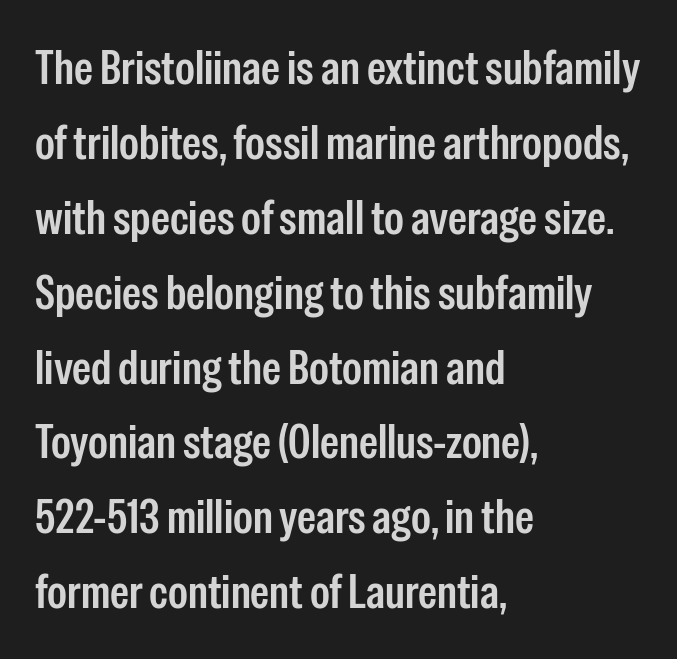
The image shows 48 px condensed sans-serif type, upright; set left-aligned, normal line spacing (1.56x), normal letter spacing, not underlined; low stroke contrast and a medium x-height.
